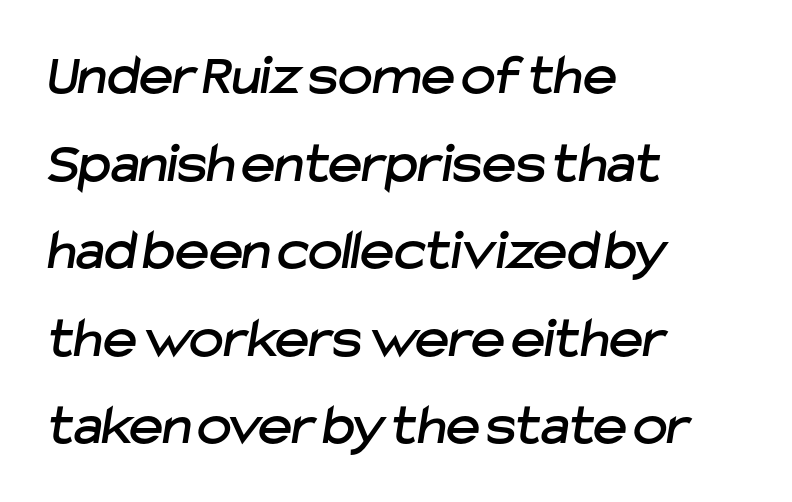
Q: Is the typeface a serif or a sans-serif typeface? A: Sans-serif.
Q: Is the text underlined? A: No.
Q: How is the paragraph aligned? A: Left-aligned.
Q: Is the spacing between letters normal or unusually wide? A: Normal.
Q: Is the spacing between lines tight, normal or loose? A: Normal.
Q: Width (condensed, normal, or wide)? A: Normal.
Q: Stroke contrast? A: Low.
Q: x-height? A: Medium.
Q: Monospaced? A: No.
